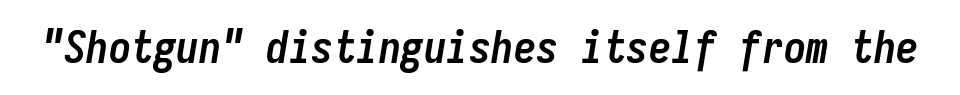
Italic? Definitely — the glyphs are oblique. Only glyphs here, with clear space below each row. Chunky letters — that's bold for sure. Inter-character spacing is left at the font's built-in metrics. The letters march in equal steps, a hallmark of fixed-pitch type.
